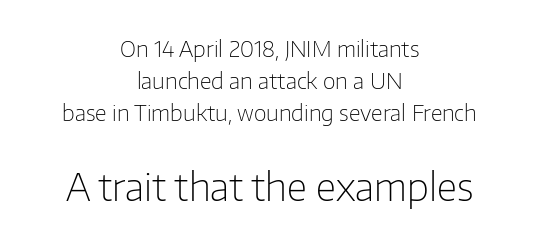
Letters rest on an invisible, unmarked baseline. Tracking value appears to be zero — textbook default spacing. Reading down the column, the eye jumps a familiar distance to each next line. Stems and bowls with no extra thickness — not bold. This is roman type, the default non-slanted kind.
